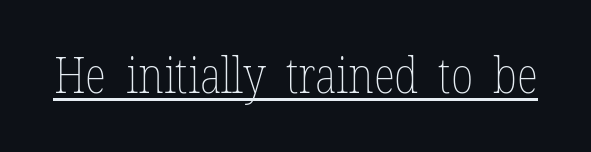
{"italic": "no", "bold": "no", "weight": "thin", "width": "condensed", "stroke_contrast": "low", "x_height": "medium", "monospaced": "no", "underline": "yes", "letter_spacing": "normal", "letter_spacing_em": 0.0, "glyph_px": 50}
